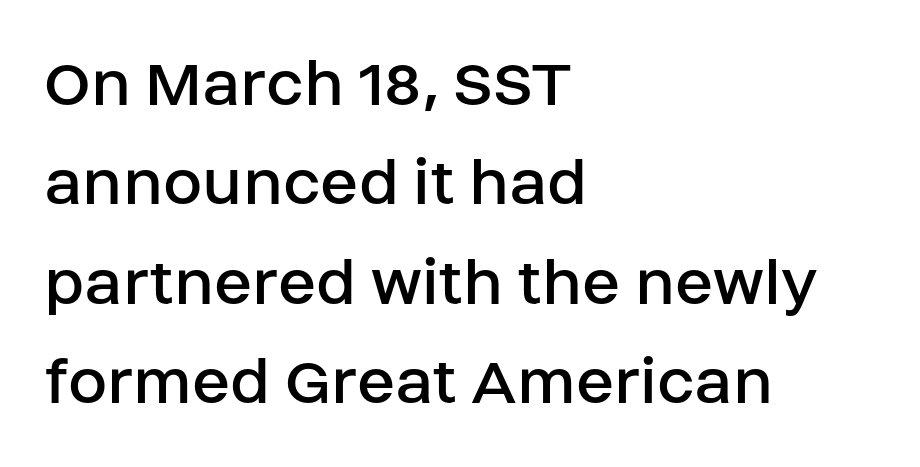
{"serif": "no", "italic": "no", "bold": "no", "weight": "regular", "width": "normal", "stroke_contrast": "low", "x_height": "large", "monospaced": "no", "underline": "no", "align": "left", "line_spacing": "normal", "line_spacing_ratio": 1.4, "letter_spacing": "normal", "letter_spacing_em": 0.0, "glyph_px": 71}
